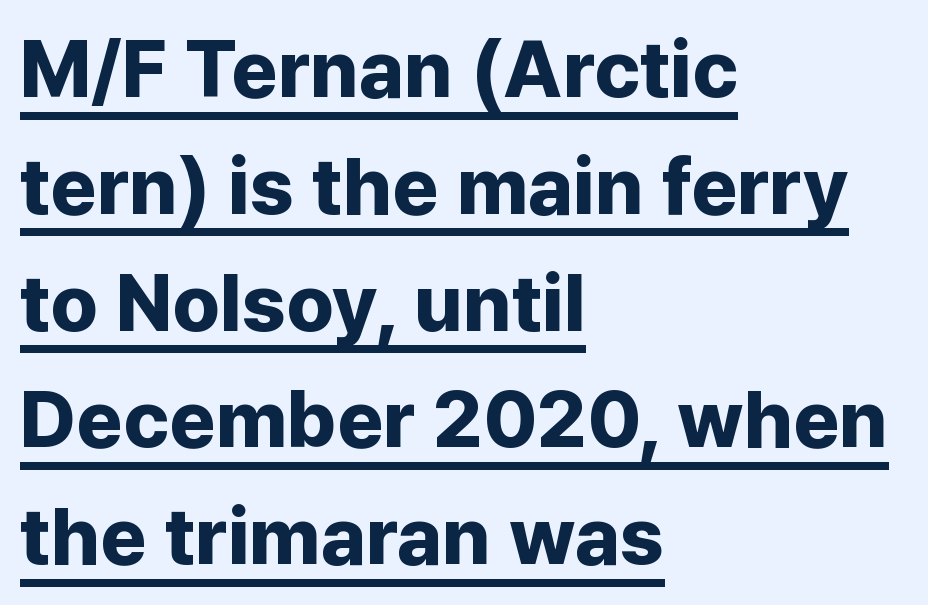
{"serif": "no", "italic": "no", "bold": "yes", "weight": "bold", "width": "normal", "stroke_contrast": "low", "x_height": "medium", "monospaced": "no", "underline": "yes", "align": "left", "line_spacing": "normal", "line_spacing_ratio": 1.46, "letter_spacing": "normal", "letter_spacing_em": 0.0, "glyph_px": 80}
